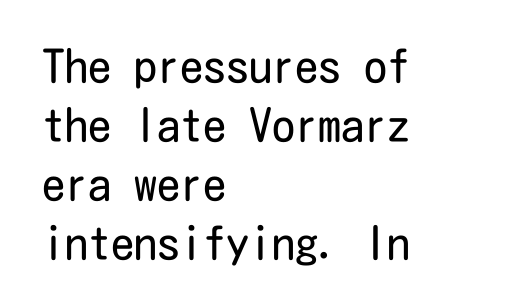
Q: Is the text bold? A: No.
Q: Is the text italic (slanted)? A: No, it is upright.
Q: Is the typeface a serif or a sans-serif typeface? A: Sans-serif.
Q: Is the text underlined? A: No.
Q: How is the paragraph aligned? A: Left-aligned.
Q: Is the spacing between letters normal or unusually wide? A: Normal.
Q: Is the spacing between lines tight, normal or loose? A: Normal.
Q: Width (condensed, normal, or wide)? A: Condensed.
Q: Stroke contrast? A: Low.
Q: x-height? A: Medium.
